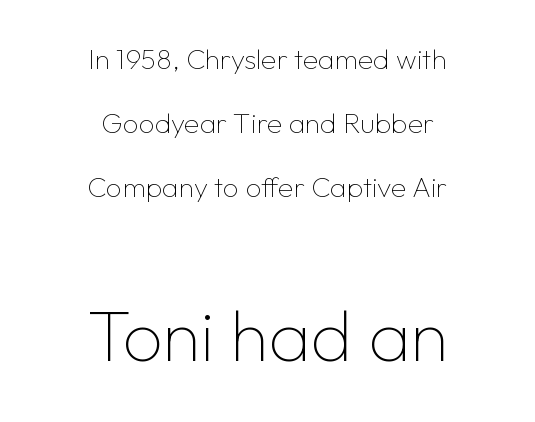
Q: Is the text bold? A: No.
Q: Is the text italic (slanted)? A: No, it is upright.
Q: Is the typeface a serif or a sans-serif typeface? A: Sans-serif.
Q: Is the text underlined? A: No.
Q: How is the paragraph aligned? A: Centered.
Q: Is the spacing between letters normal or unusually wide? A: Normal.
Q: Is the spacing between lines tight, normal or loose? A: Loose.
Q: Which block of text is set in a larger size, the first (top) or the second (bottom)? A: The second (bottom) one.
Q: Width (condensed, normal, or wide)? A: Normal.
Q: Stroke contrast? A: Low.
Q: x-height? A: Medium.
Q: Monospaced? A: No.
